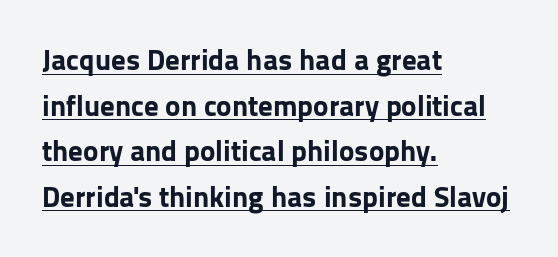
{"serif": "no", "italic": "no", "bold": "yes", "weight": "bold", "width": "normal", "stroke_contrast": "low", "x_height": "medium", "monospaced": "no", "underline": "yes", "align": "left", "line_spacing": "normal", "line_spacing_ratio": 1.57, "letter_spacing": "normal", "letter_spacing_em": 0.0, "glyph_px": 29}
